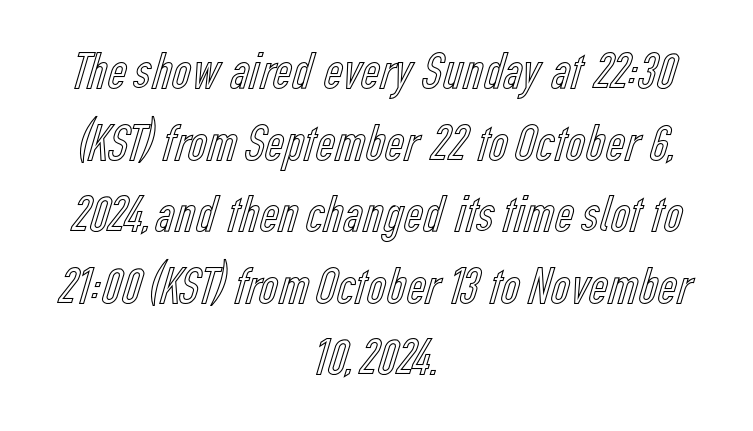
The vertical gap from one line to the next is medium. A typesetter would call this proportional, since set widths differ per character. The letterforms sit shoulder to shoulder at normal distance.
